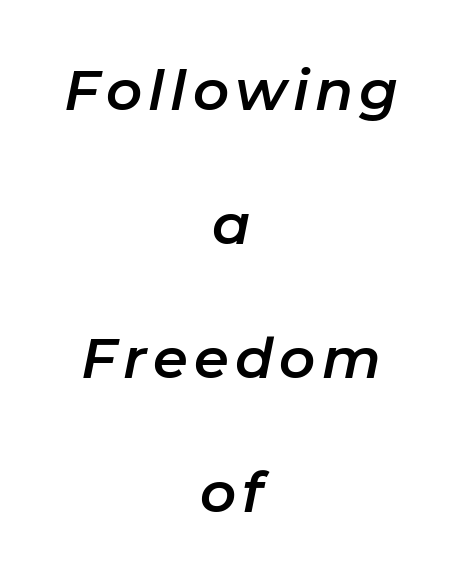
The whitespace from short lines is split evenly between both sides. The passage shown is typed in a proportional face where columns would drift. Emphasis-style slanted type is in use. Airy leading. Decoration check: the copy has no underline.
